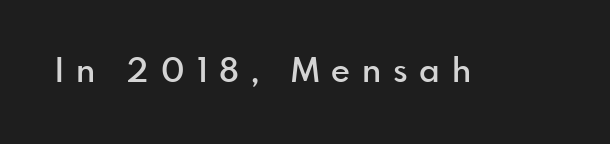
These lines have a slow, spaced-out rhythm from letter to letter. The letters stand straight up with perfectly vertical stems. Proportional: the letters do not fall into vertical columns. This is the in-between weight designers call semibold or demi.
